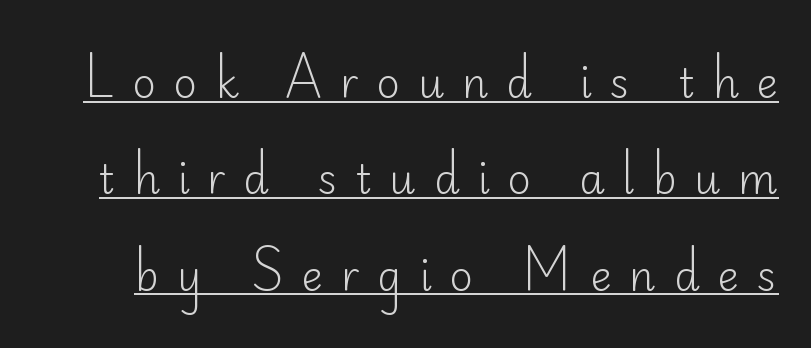
Regarding leading, the lines here are spaced well apart. Are there feet on the stems? There aren't — it's a sans. Letter spacing: wide. The string is rendered with underlining switched on.
